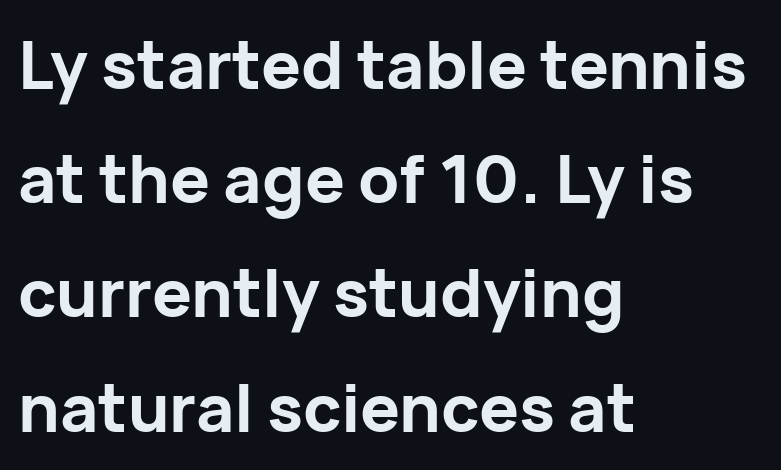
In terms of letterform style, serifs are entirely absent. The passage shown is typed in a proportional face where columns would drift. Vertical strokes here are truly vertical. The glyphs have the mass of a bold cut. Tracking here is standard; glyphs follow each other at the usual distance.
